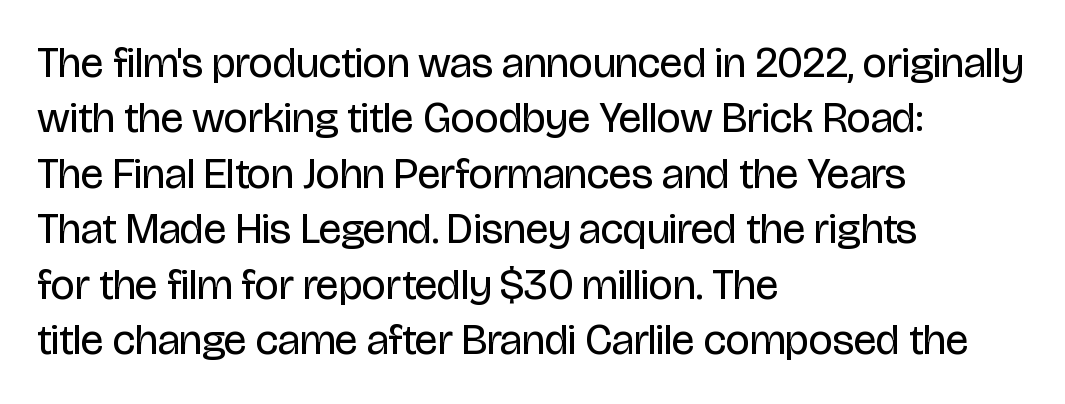
The image shows 43 px regular-weight, condensed sans-serif type, upright; set left-aligned, normal line spacing (1.29x), normal letter spacing, not underlined; low stroke contrast and a large x-height.
